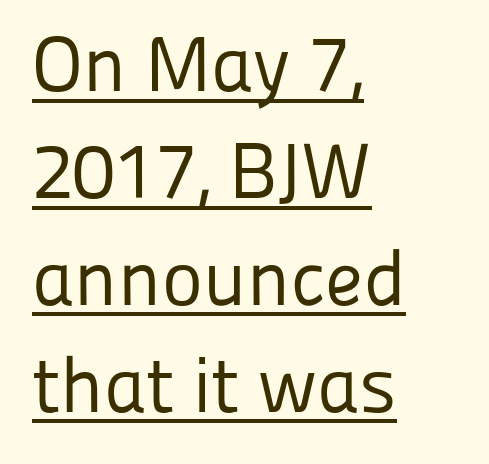
{"serif": "no", "italic": "no", "bold": "no", "weight": "regular", "width": "normal", "stroke_contrast": "low", "x_height": "medium", "monospaced": "no", "underline": "yes", "align": "left", "line_spacing": "normal", "line_spacing_ratio": 1.37, "letter_spacing": "normal", "letter_spacing_em": 0.0, "glyph_px": 78}
